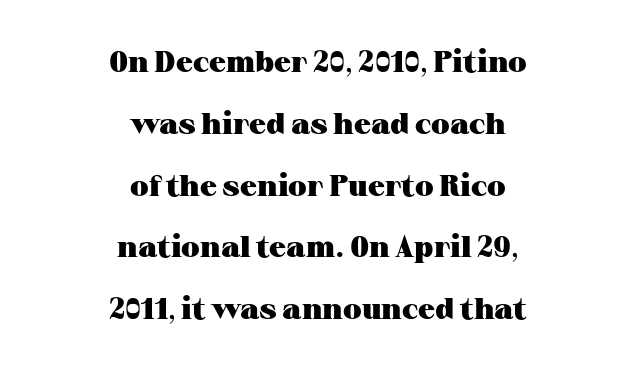
Leading is clearly above the norm, producing a sparse column. The face used here is seriffed, in the tradition of book romans. This rendering uses center alignment, leaving both contours irregular but symmetric. Posture: vertical.
